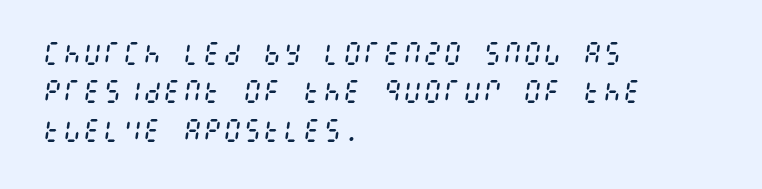
{"italic": "yes", "lean": "right", "slant_degrees": 8, "bold": "no", "underline": "no", "align": "left", "line_spacing": "normal", "line_spacing_ratio": 1.54, "letter_spacing": "normal", "letter_spacing_em": 0.0, "glyph_px": 25}
